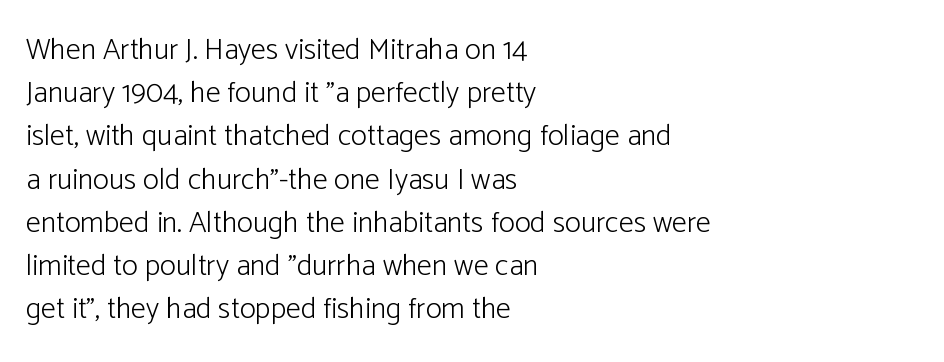
{"serif": "no", "italic": "no", "bold": "no", "weight": "light", "width": "normal", "stroke_contrast": "low", "x_height": "medium", "monospaced": "no", "underline": "no", "align": "left", "line_spacing": "normal", "line_spacing_ratio": 1.44, "letter_spacing": "normal", "letter_spacing_em": 0.0, "glyph_px": 30}
